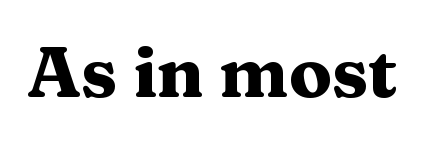
The image shows 71 px heavy, wide serif type, upright; set normal letter spacing, not underlined; medium stroke contrast and a medium x-height.
